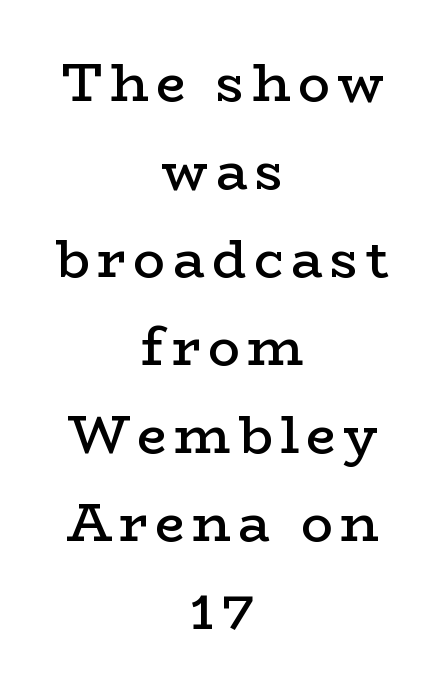
One-word summary of the alignment: center. Normally led — the rows are evenly, conventionally spaced. The rendering uses a semibold face; strokes are thickened but not to full bold. A typesetter would call this proportional, since set widths differ per character.
